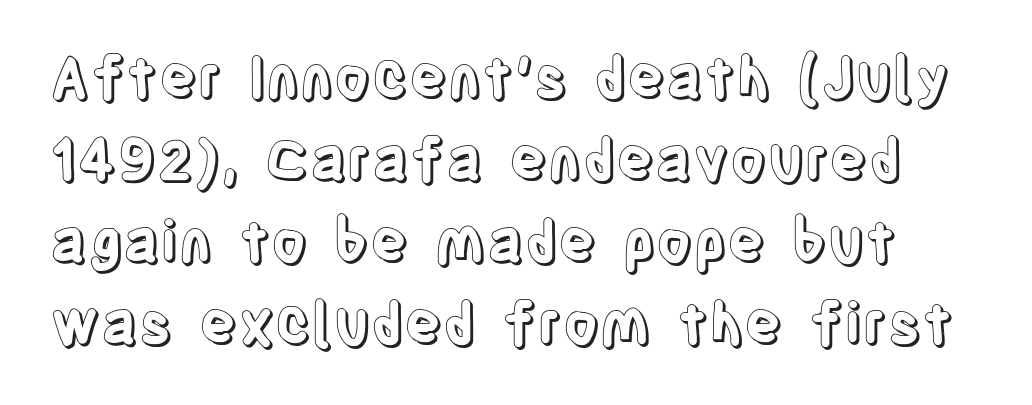
Q: Is the text italic (slanted)? A: No, it is upright.
Q: Is the text underlined? A: No.
Q: Is the spacing between letters normal or unusually wide? A: Normal.
Q: Is the spacing between lines tight, normal or loose? A: Normal.
Q: Width (condensed, normal, or wide)? A: Condensed.
Q: x-height? A: Large.
Q: Monospaced? A: No.
